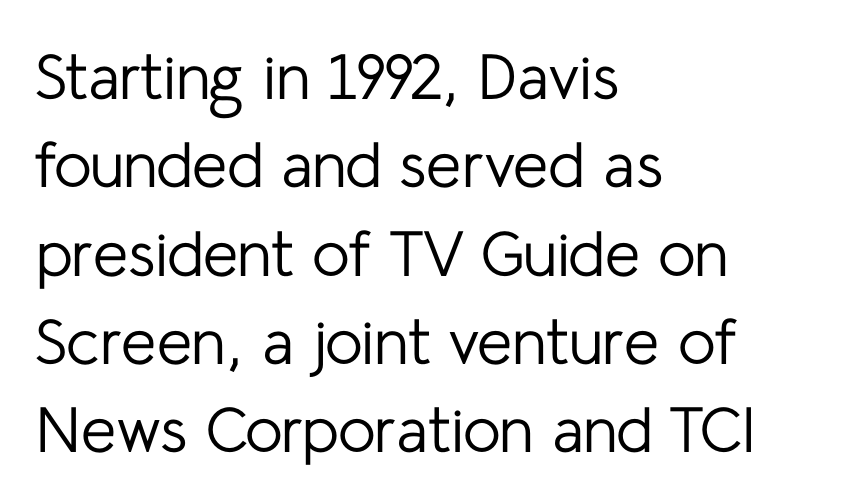
{"serif": "no", "italic": "no", "bold": "no", "weight": "regular", "width": "normal", "stroke_contrast": "low", "x_height": "medium", "monospaced": "no", "underline": "no", "align": "left", "line_spacing": "normal", "line_spacing_ratio": 1.38, "letter_spacing": "normal", "letter_spacing_em": 0.0, "glyph_px": 64}
